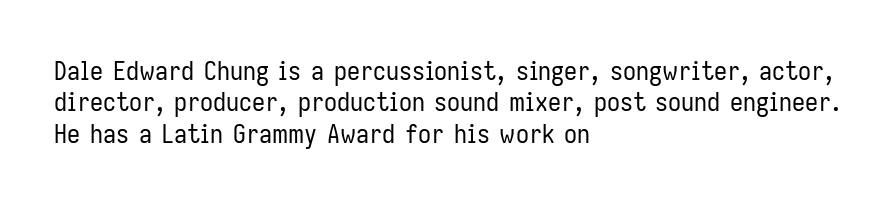
Q: Is the text bold? A: No.
Q: Is the text italic (slanted)? A: No, it is upright.
Q: Is the text underlined? A: No.
Q: How is the paragraph aligned? A: Left-aligned.
Q: Is the spacing between letters normal or unusually wide? A: Normal.
